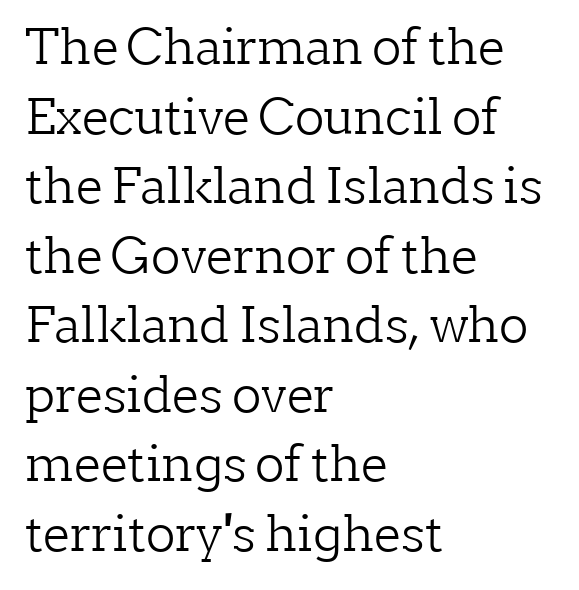
The letterforms sit shoulder to shoulder at normal distance. Typeset ragged right — the left edge is the straight one. Check the space under the baseline: it is left empty. These lines were composed using upright roman letters. You could not count columns in this text — the font is proportionally spaced.
